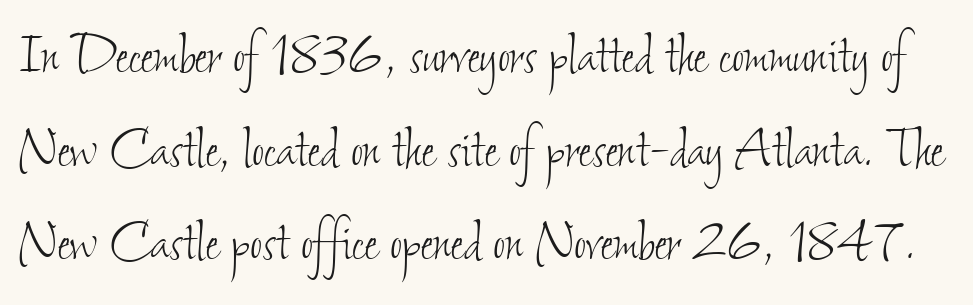
Q: Is the text bold? A: No.
Q: Is the text underlined? A: No.
Q: Is the spacing between letters normal or unusually wide? A: Normal.
Q: Is the spacing between lines tight, normal or loose? A: Normal.
Q: Width (condensed, normal, or wide)? A: Condensed.
Q: Stroke contrast? A: Low.
Q: x-height? A: Small.
Q: Monospaced? A: No.
